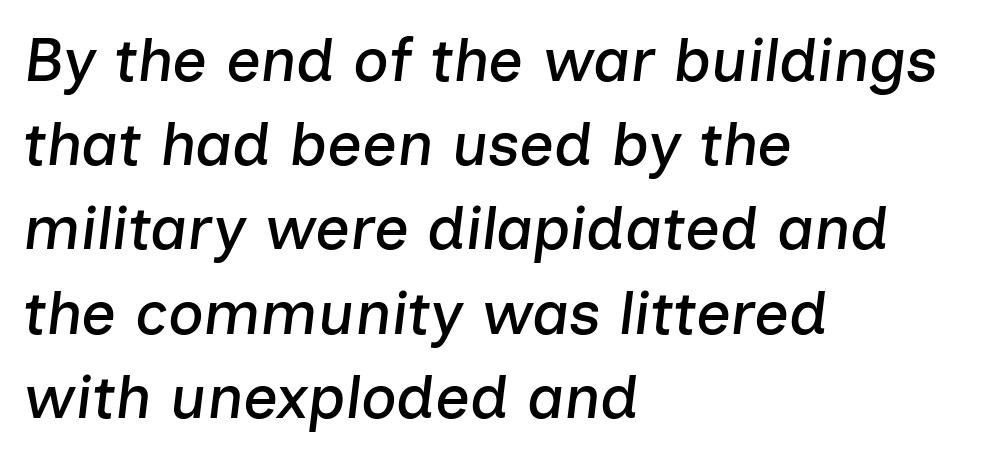
The image shows 61 px text type, italic (leaning right); set left-aligned, normal line spacing (1.38x), normal letter spacing, not underlined; low stroke contrast and a medium x-height.
